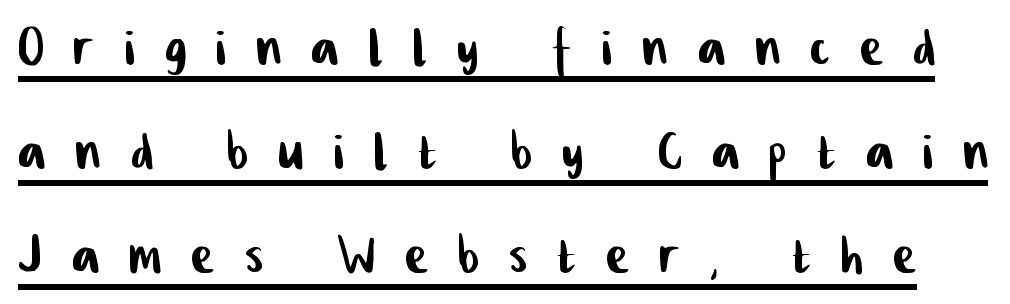
The image shows 68 px condensed sans-serif type; set normal line spacing (1.53x), unusually wide letter spacing (+0.45 em), underlined; low stroke contrast and a medium x-height.
